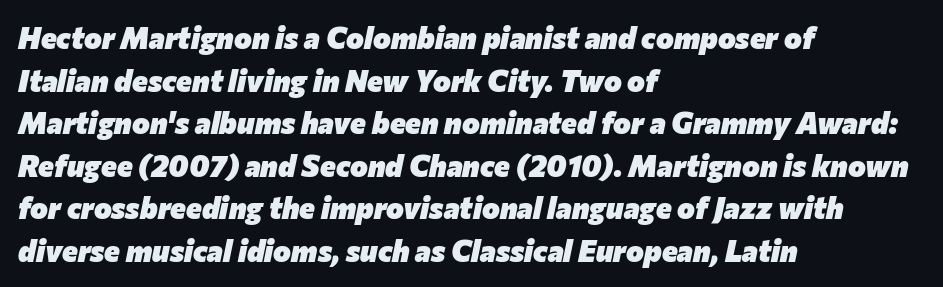
{"italic": "yes", "lean": "right", "slant_degrees": 12, "bold": "yes", "weight": "heavy", "width": "normal", "stroke_contrast": "low", "x_height": "medium", "monospaced": "no", "underline": "no", "align": "left", "line_spacing": "normal", "line_spacing_ratio": 1.42, "letter_spacing": "normal", "letter_spacing_em": 0.0, "glyph_px": 30}
